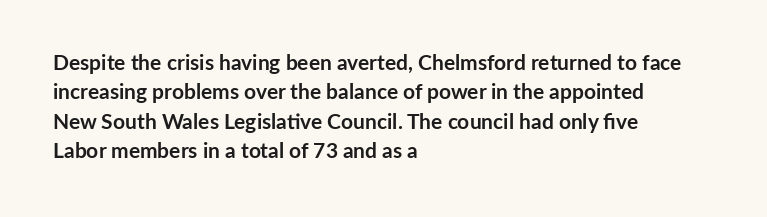
The image shows 21 px bold type, upright; set left-aligned, normal line spacing (1.4x), normal letter spacing, not underlined.
